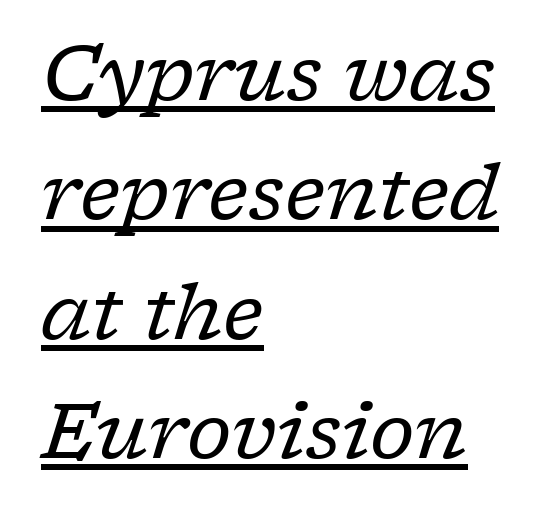
The image shows 76 px regular-weight serif type, italic (leaning right); set left-aligned, normal line spacing (1.57x), normal letter spacing, underlined; low stroke contrast and a medium x-height.
